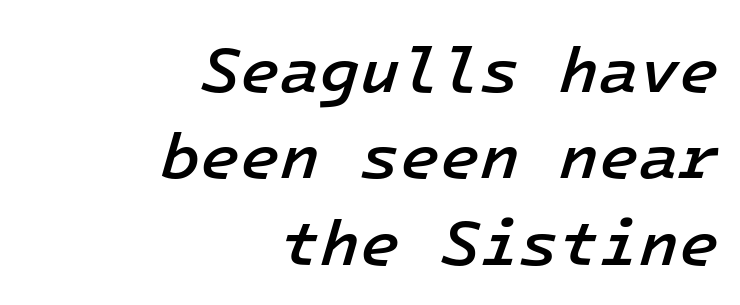
These lines are rendered in a fixed-pitch font. Tracking value appears to be zero — textbook default spacing. Set as a demibold, roughly 600 on the weight scale. Vertical spacing — default. The text block is weighted toward the right margin, trailing off unevenly leftward.
